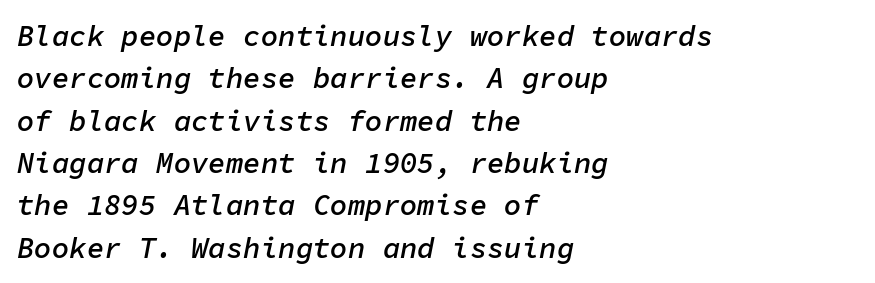
Q: Is the text bold? A: Semi-bold.
Q: Is the text italic (slanted)? A: Yes, it leans right by about 11 degrees.
Q: Is the text underlined? A: No.
Q: How is the paragraph aligned? A: Left-aligned.
Q: Is the spacing between letters normal or unusually wide? A: Normal.
Q: Is the spacing between lines tight, normal or loose? A: Normal.
Q: Width (condensed, normal, or wide)? A: Normal.
Q: Stroke contrast? A: Low.
Q: x-height? A: Medium.
Q: Monospaced? A: Yes.
